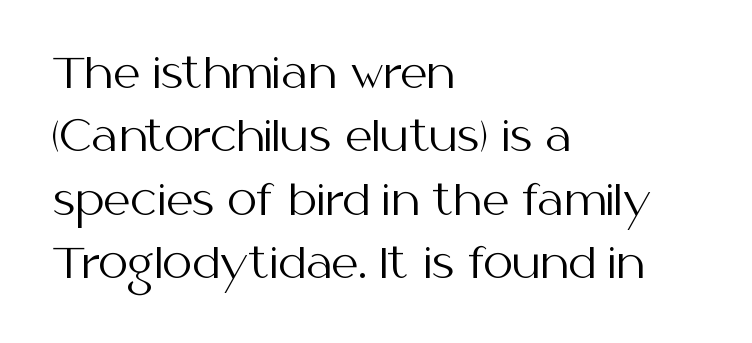
{"serif": "no", "italic": "no", "bold": "no", "weight": "regular", "width": "normal", "stroke_contrast": "medium", "x_height": "medium", "monospaced": "no", "underline": "no", "align": "left", "line_spacing": "normal", "line_spacing_ratio": 1.51, "letter_spacing": "normal", "letter_spacing_em": 0.0, "glyph_px": 42}
